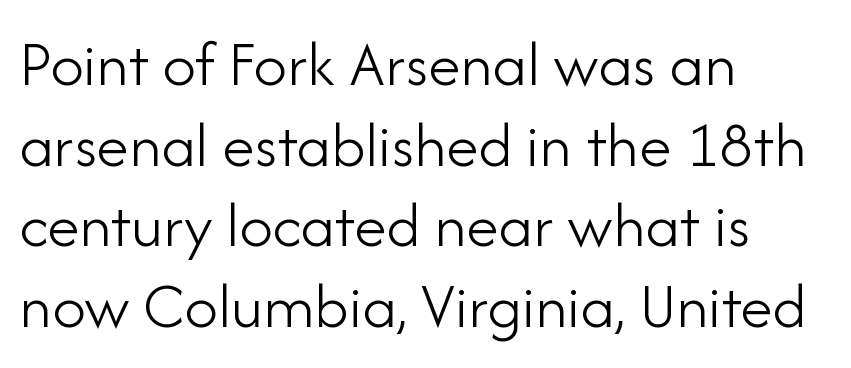
Q: Is the text bold? A: No.
Q: Is the text italic (slanted)? A: No, it is upright.
Q: Is the typeface a serif or a sans-serif typeface? A: Sans-serif.
Q: Is the text underlined? A: No.
Q: How is the paragraph aligned? A: Left-aligned.
Q: Is the spacing between letters normal or unusually wide? A: Normal.
Q: Width (condensed, normal, or wide)? A: Normal.
Q: Stroke contrast? A: Low.
Q: x-height? A: Small.
Q: Monospaced? A: No.
